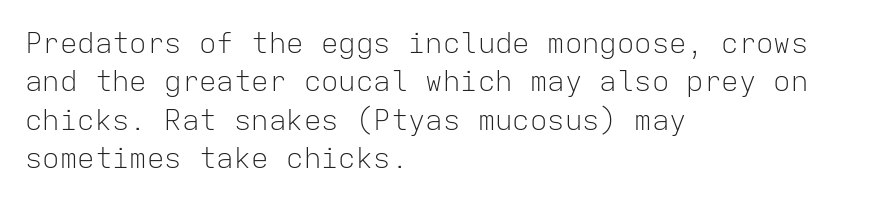
The image shows 29 px light sans-serif type, upright, monospaced; set left-aligned, normal line spacing (1.32x), normal letter spacing, not underlined; low stroke contrast and a medium x-height.
